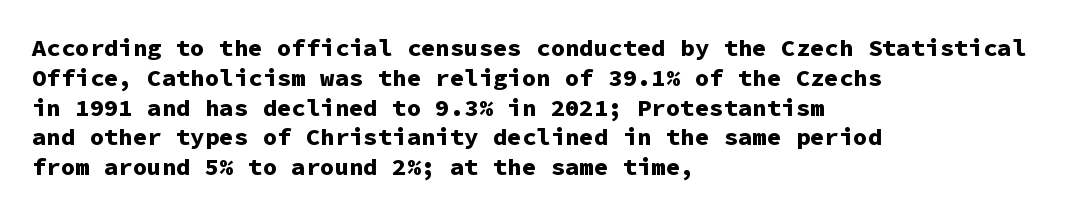
The image shows 24 px bold type, upright; set left-aligned, line spacing 1.24x, normal letter spacing, not underlined.
